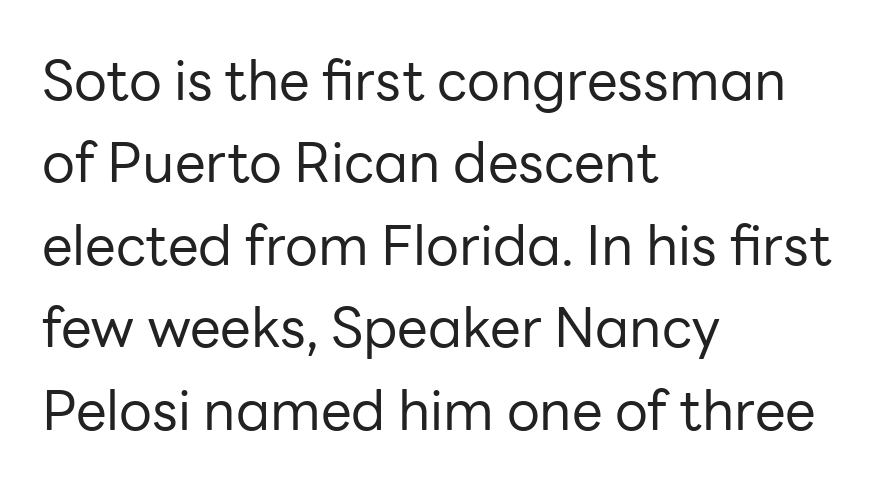
The image shows 55 px regular-weight sans-serif type, upright; set left-aligned, normal line spacing (1.5x), normal letter spacing, not underlined; low stroke contrast and a medium x-height.
